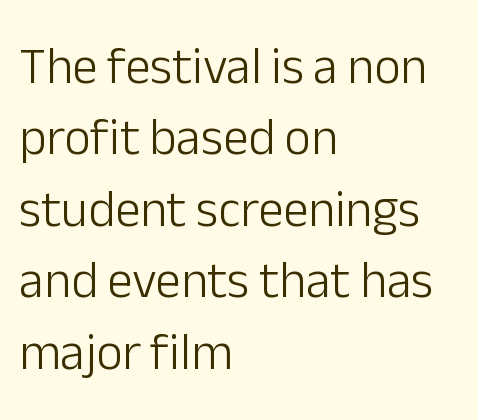
{"serif": "no", "italic": "no", "bold": "no", "weight": "light", "width": "normal", "stroke_contrast": "low", "x_height": "medium", "monospaced": "no", "underline": "no", "align": "left", "line_spacing": "normal", "line_spacing_ratio": 1.4, "letter_spacing": "normal", "letter_spacing_em": 0.0, "glyph_px": 51}
